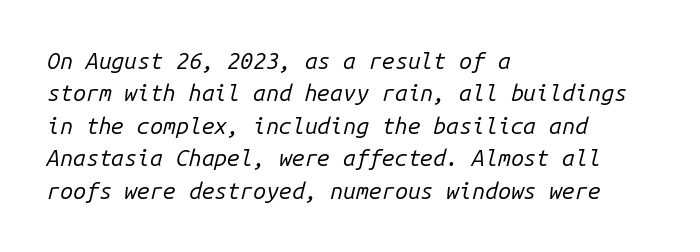
The image shows 23 px text type, italic (leaning right); set left-aligned, normal line spacing (1.41x), normal letter spacing, not underlined.
